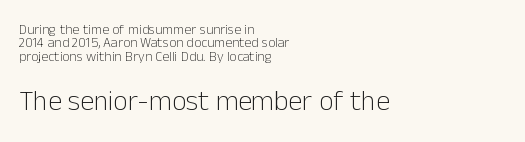
{"serif": "no", "italic": "no", "bold": "no", "weight": "light", "width": "normal", "stroke_contrast": "low", "x_height": "medium", "monospaced": "no", "underline": "no", "align": "left", "line_spacing": "tight", "line_spacing_ratio": 0.95, "letter_spacing": "normal", "letter_spacing_em": 0.0, "larger_block": "second", "size_ratio": 2.0, "glyph_px": 28}
